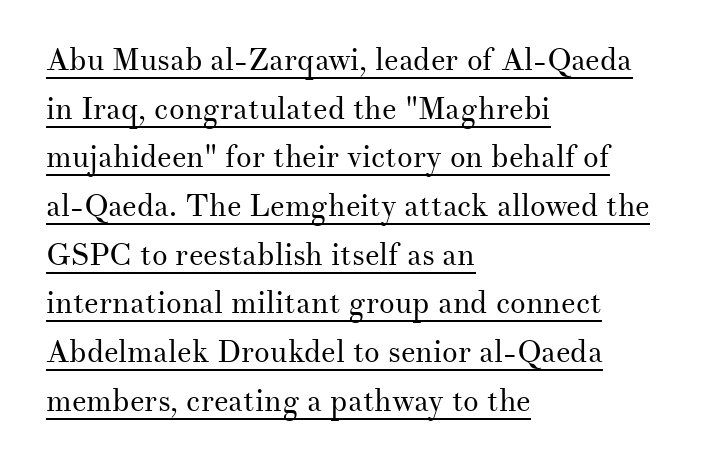
The image shows 31 px regular-weight serif type, upright; set left-aligned, normal line spacing (1.57x), normal letter spacing, underlined; medium stroke contrast and a small x-height.
